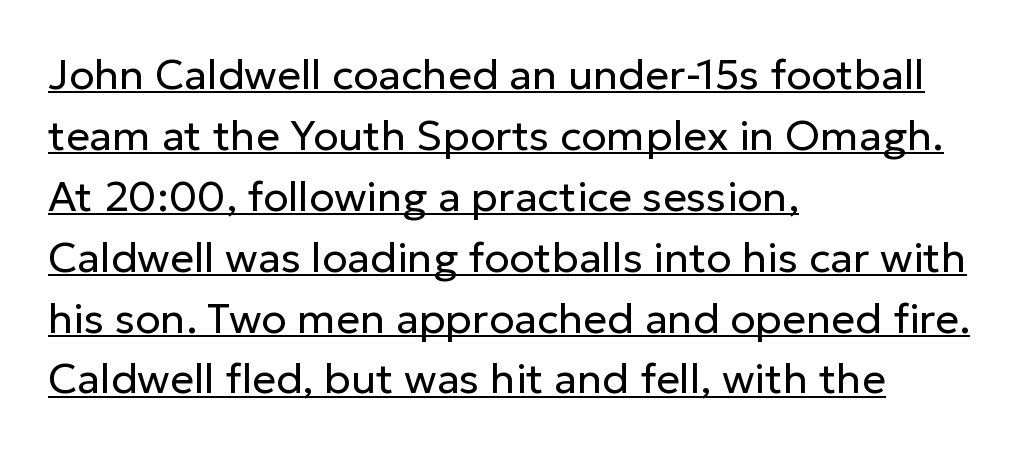
{"serif": "no", "italic": "no", "bold": "no", "weight": "regular", "width": "normal", "stroke_contrast": "low", "x_height": "medium", "monospaced": "no", "underline": "yes", "align": "left", "line_spacing": "normal", "line_spacing_ratio": 1.45, "letter_spacing": "normal", "letter_spacing_em": 0.0, "glyph_px": 42}
